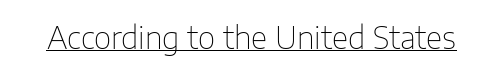
Q: Is the text bold? A: No.
Q: Is the text italic (slanted)? A: No, it is upright.
Q: Is the typeface a serif or a sans-serif typeface? A: Sans-serif.
Q: Is the text underlined? A: Yes.
Q: Is the spacing between letters normal or unusually wide? A: Normal.
Q: Width (condensed, normal, or wide)? A: Normal.
Q: Stroke contrast? A: Low.
Q: x-height? A: Medium.
Q: Monospaced? A: No.
